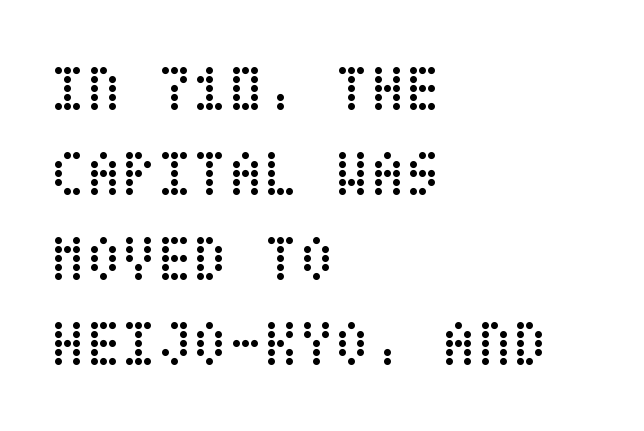
The image shows 65 px regular-weight, condensed type, upright; set left-aligned, normal line spacing (1.31x), normal letter spacing, not underlined; low stroke contrast and a large x-height.
